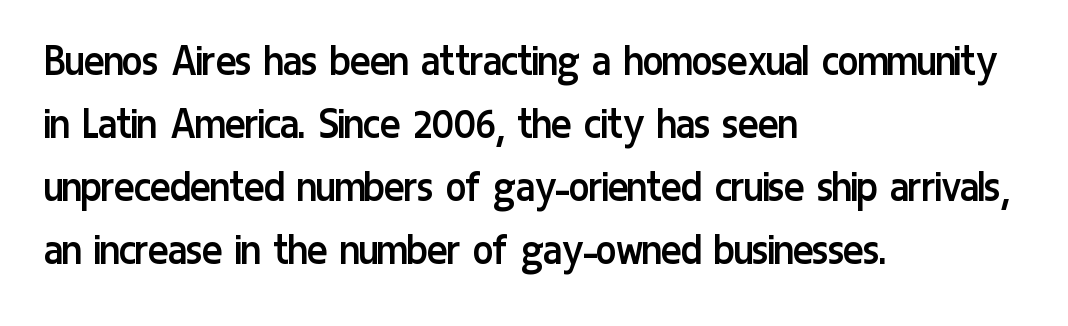
The image shows 48 px regular-weight, condensed sans-serif type, upright; set left-aligned, normal line spacing (1.31x), normal letter spacing, not underlined; low stroke contrast and a medium x-height.
